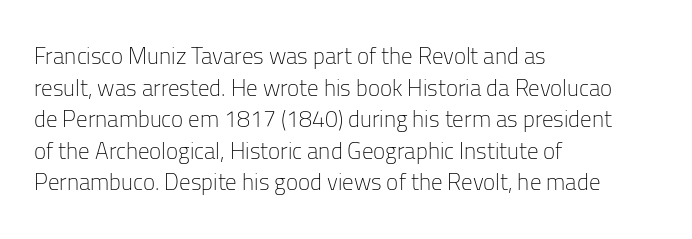
The strokes are not fattened; the text isn't bold. Beneath every word, the page is bare. Every row of glyphs begins at an identical x-position on the left. In terms of posture, this sample is upright.
